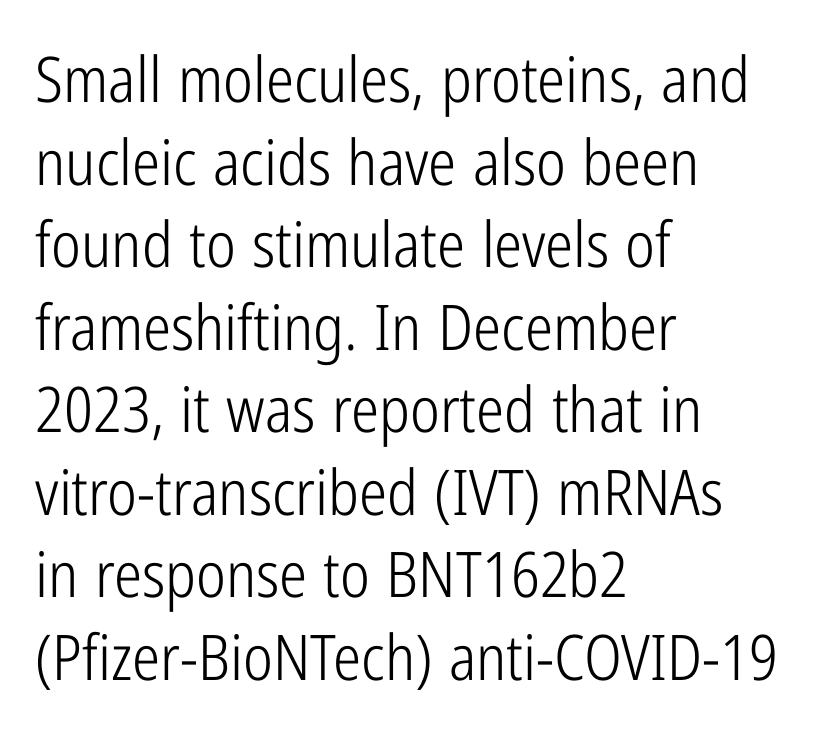
The image shows 63 px light, condensed sans-serif type, upright; set left-aligned, normal line spacing (1.31x), normal letter spacing, not underlined; low stroke contrast and a medium x-height.
